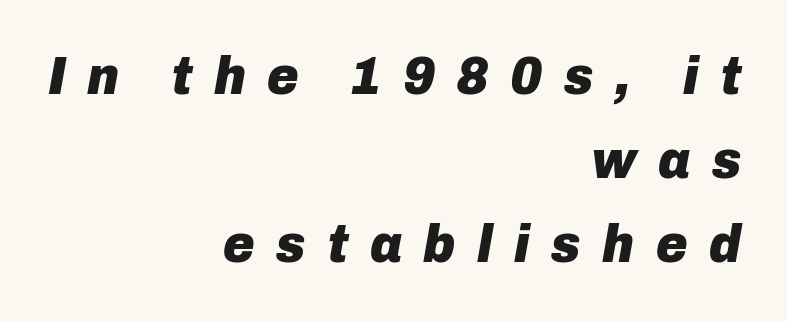
Note the varied advance widths — an 'i' is clearly narrower than an 'm'. The words here are not underlined. Bold? Absolutely — the strokes are thick and heavy. The paragraph shown leans on its right margin.
